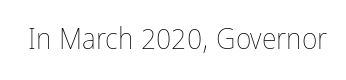
Q: Is the text bold? A: No.
Q: Is the text italic (slanted)? A: No, it is upright.
Q: Is the text underlined? A: No.
Q: Is the spacing between letters normal or unusually wide? A: Normal.
Q: Width (condensed, normal, or wide)? A: Condensed.
Q: Stroke contrast? A: Low.
Q: x-height? A: Medium.
Q: Monospaced? A: No.
